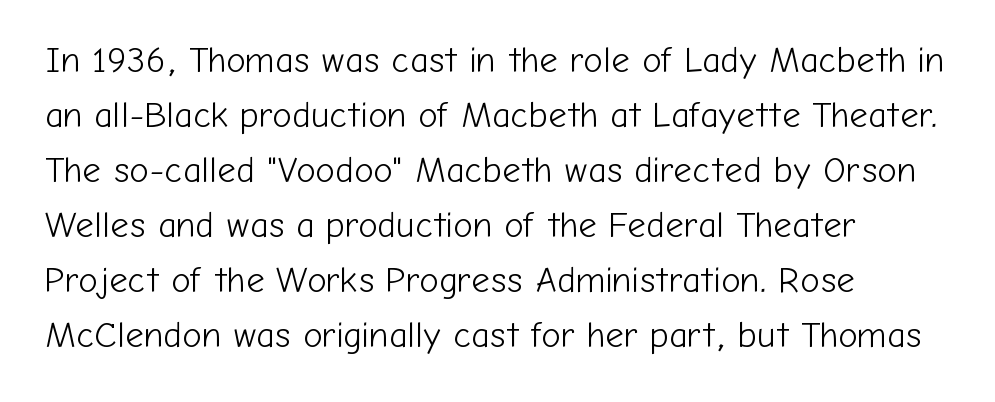
Notice how the stems are strictly vertical — no italics here. One glance says typical: line gaps are just what's usual. Every row of glyphs begins at an identical x-position on the left. To sum up the face: it is a sans, with no serifs. The face used here is proportionally spaced, like ordinary book or web type. No word sits above an underline.
